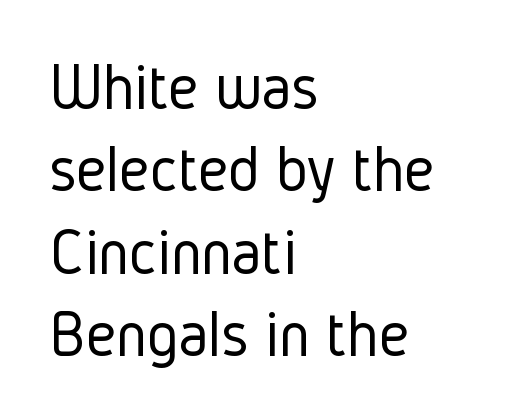
{"serif": "no", "italic": "no", "bold": "no", "weight": "light", "width": "condensed", "stroke_contrast": "low", "x_height": "medium", "monospaced": "no", "underline": "no", "align": "left", "line_spacing_ratio": 1.23, "letter_spacing": "normal", "letter_spacing_em": 0.0, "glyph_px": 67}
